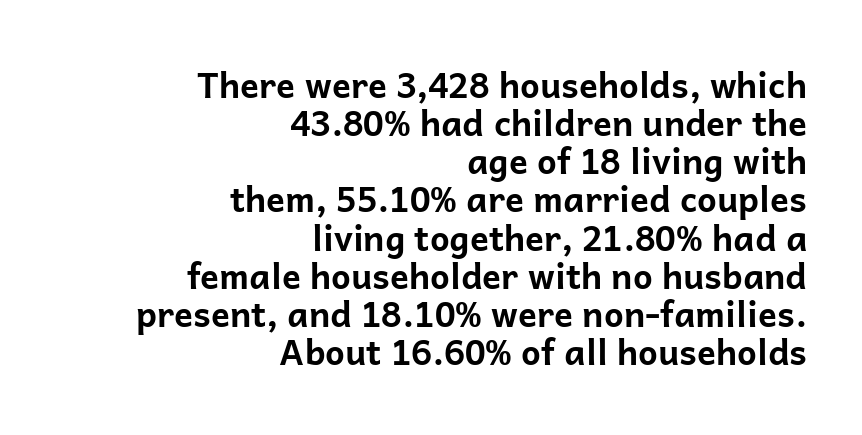
Decoration check: the copy has no underline. Is the block centered? No — it sits flush against the right margin. The lettering holds an erect, upright posture throughout. A typesetter would call this proportional, since set widths differ per character. Notice how descenders almost collide with the ascenders below — that's tight leading.
